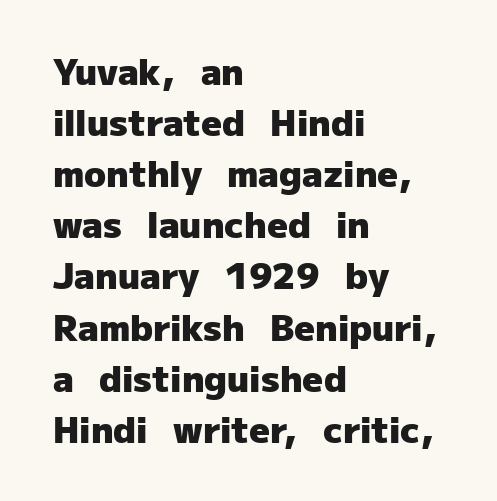
{"serif": "no", "italic": "no", "bold": "yes", "weight": "heavy", "width": "normal", "stroke_contrast": "low", "x_height": "medium", "monospaced": "no", "underline": "no", "align": "left", "line_spacing": "normal", "line_spacing_ratio": 1.42, "letter_spacing": "normal", "letter_spacing_em": 0.0, "glyph_px": 36}
